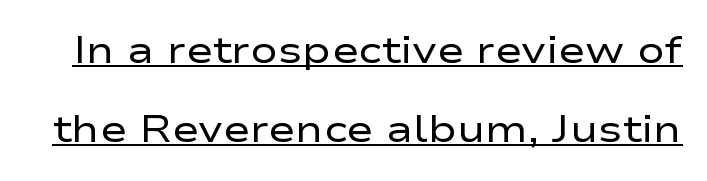
Q: Is the text bold? A: No.
Q: Is the text italic (slanted)? A: No, it is upright.
Q: Is the typeface a serif or a sans-serif typeface? A: Sans-serif.
Q: Is the text underlined? A: Yes.
Q: Is the spacing between letters normal or unusually wide? A: Normal.
Q: Is the spacing between lines tight, normal or loose? A: Loose.
Q: Width (condensed, normal, or wide)? A: Wide.
Q: Stroke contrast? A: Low.
Q: x-height? A: Medium.
Q: Monospaced? A: No.
